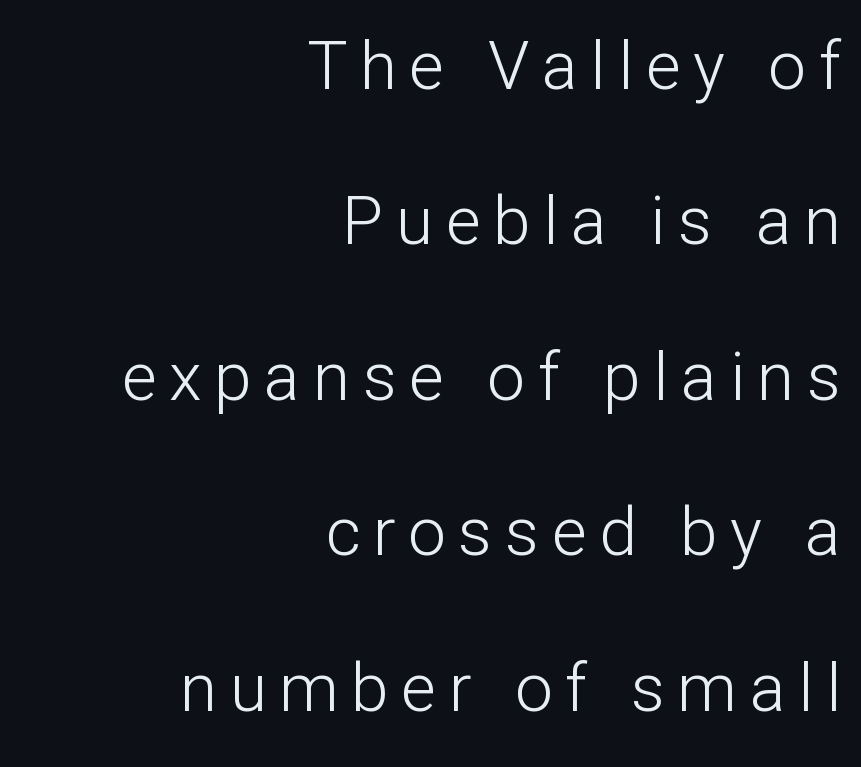
Q: Is the text bold? A: No.
Q: Is the text italic (slanted)? A: No, it is upright.
Q: Is the typeface a serif or a sans-serif typeface? A: Sans-serif.
Q: Is the text underlined? A: No.
Q: How is the paragraph aligned? A: Right-aligned.
Q: Is the spacing between lines tight, normal or loose? A: Loose.
Q: Width (condensed, normal, or wide)? A: Normal.
Q: Stroke contrast? A: Low.
Q: x-height? A: Medium.
Q: Monospaced? A: No.
